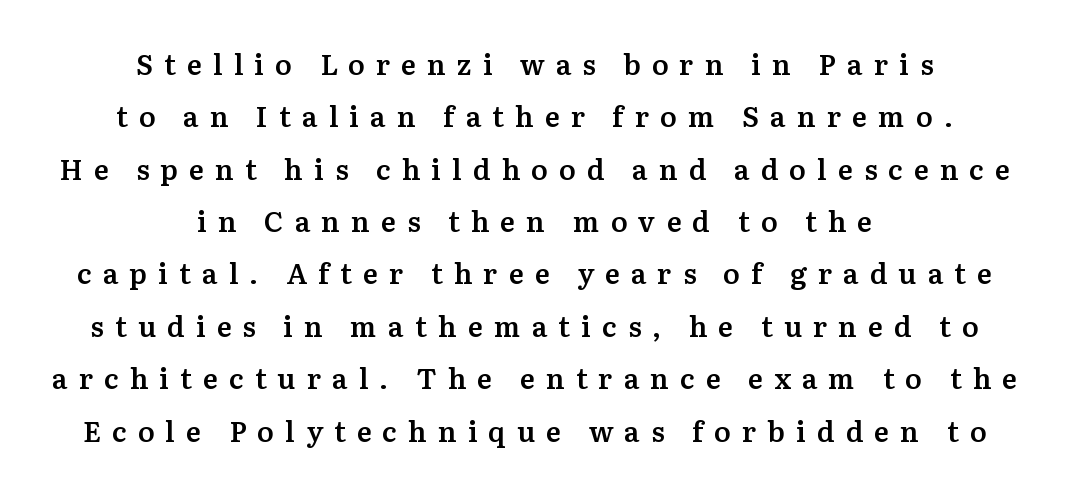
Type style note: has serifs. This rendering features lettering with no underline. The rendering uses natural spacing where letterforms have individual widths. Here the glyphs are tracked loosely, breaking word shapes into spaced letters. This is the regular roman posture of the typeface. The whitespace from short lines is split evenly between both sides.
